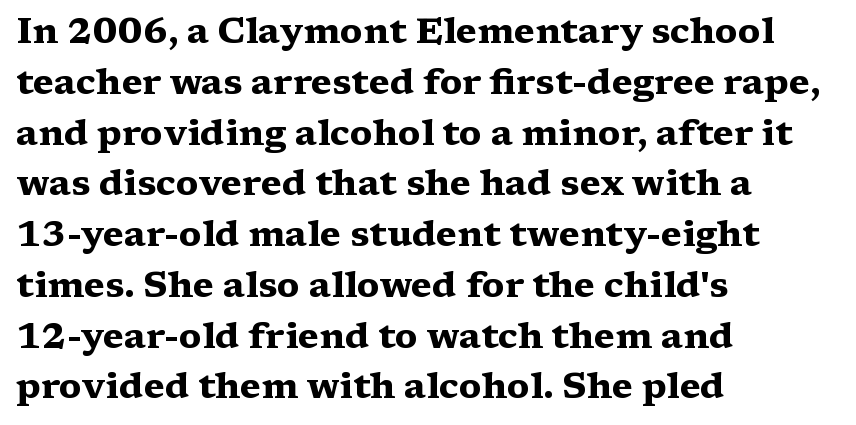
Bold? Absolutely — the strokes are thick and heavy. Check where the strokes stop: tiny serifs finish them off. Short note: letters normally spaced. How would I describe the line gaps? Plain and ordinary.
